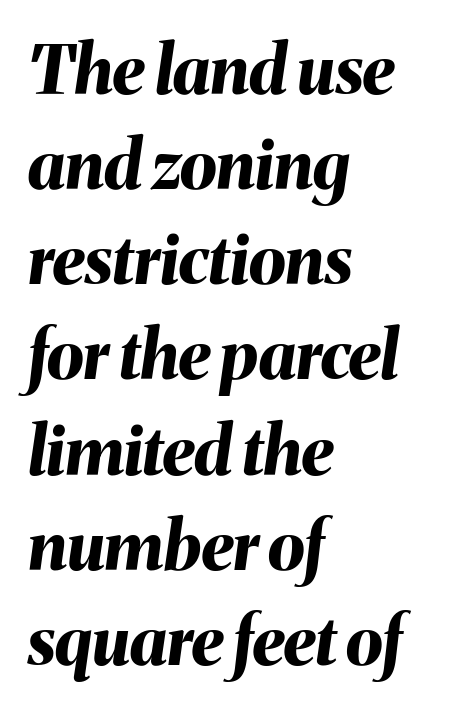
Q: Is the text bold? A: Yes.
Q: Is the text italic (slanted)? A: Yes, it leans right by about 8 degrees.
Q: Is the text underlined? A: No.
Q: How is the paragraph aligned? A: Left-aligned.
Q: Is the spacing between letters normal or unusually wide? A: Normal.
Q: Is the spacing between lines tight, normal or loose? A: Normal.
Q: Width (condensed, normal, or wide)? A: Normal.
Q: Stroke contrast? A: Medium.
Q: x-height? A: Medium.
Q: Monospaced? A: No.
